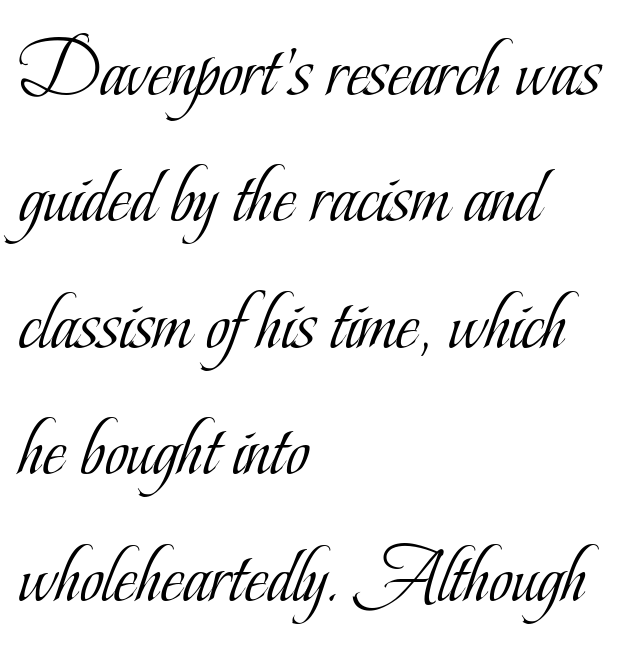
Q: Is the text bold? A: No.
Q: Is the text italic (slanted)? A: Yes.
Q: Is the typeface a serif or a sans-serif typeface? A: Serif.
Q: Is the text underlined? A: No.
Q: How is the paragraph aligned? A: Left-aligned.
Q: Is the spacing between letters normal or unusually wide? A: Normal.
Q: Is the spacing between lines tight, normal or loose? A: Normal.
Q: Width (condensed, normal, or wide)? A: Condensed.
Q: Stroke contrast? A: Low.
Q: x-height? A: Small.
Q: Monospaced? A: No.
